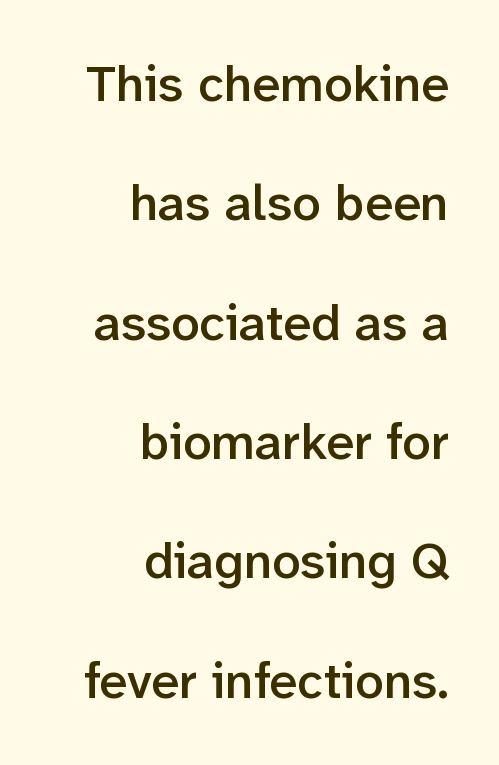
Q: Is the text bold? A: Semi-bold.
Q: Is the text italic (slanted)? A: No, it is upright.
Q: Is the typeface a serif or a sans-serif typeface? A: Sans-serif.
Q: Is the text underlined? A: No.
Q: How is the paragraph aligned? A: Right-aligned.
Q: Is the spacing between letters normal or unusually wide? A: Normal.
Q: Is the spacing between lines tight, normal or loose? A: Loose.
Q: Width (condensed, normal, or wide)? A: Normal.
Q: Stroke contrast? A: Low.
Q: x-height? A: Medium.
Q: Monospaced? A: No.
